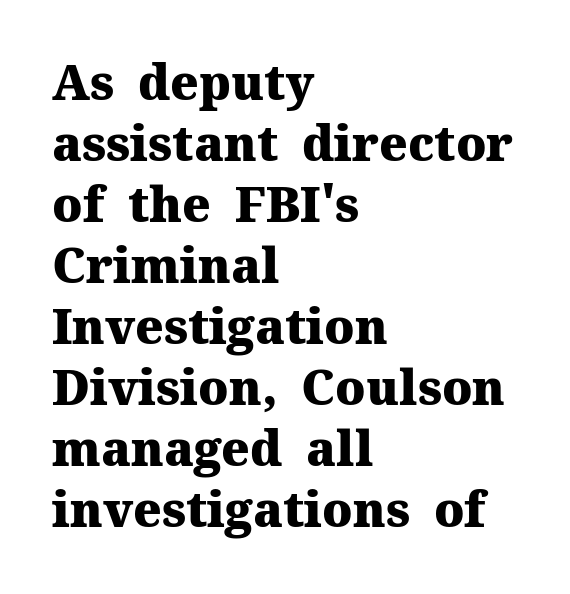
Q: Is the text bold? A: Yes.
Q: Is the text italic (slanted)? A: No, it is upright.
Q: Is the typeface a serif or a sans-serif typeface? A: Serif.
Q: Is the text underlined? A: No.
Q: How is the paragraph aligned? A: Left-aligned.
Q: Is the spacing between letters normal or unusually wide? A: Normal.
Q: Is the spacing between lines tight, normal or loose? A: Normal.
Q: Width (condensed, normal, or wide)? A: Normal.
Q: Stroke contrast? A: Medium.
Q: x-height? A: Medium.
Q: Monospaced? A: No.
